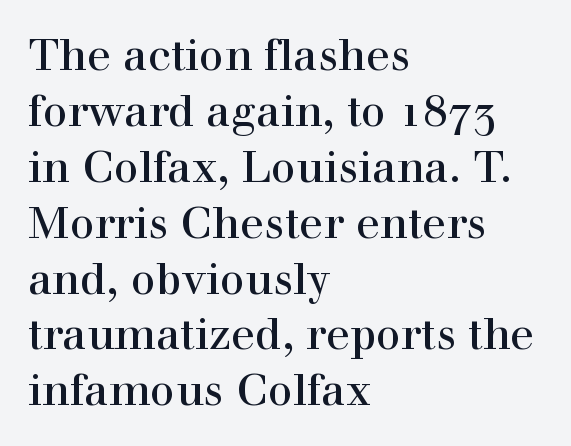
A roman cut, with each character standing at attention. Tracking here is standard; glyphs follow each other at the usual distance. These lines are rendered in a variable-pitch font. Which margin do the lines hug? The left one — the right edge is uneven. What kind of face is this? One with serifs.
